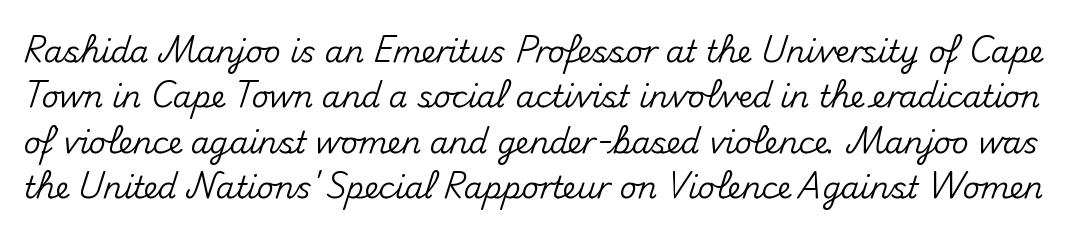
Q: Is the text italic (slanted)? A: Yes.
Q: Is the typeface a serif or a sans-serif typeface? A: Sans-serif.
Q: Is the text underlined? A: No.
Q: Is the spacing between letters normal or unusually wide? A: Normal.
Q: Is the spacing between lines tight, normal or loose? A: Normal.
Q: Width (condensed, normal, or wide)? A: Normal.
Q: Stroke contrast? A: Medium.
Q: x-height? A: Small.
Q: Monospaced? A: No.
